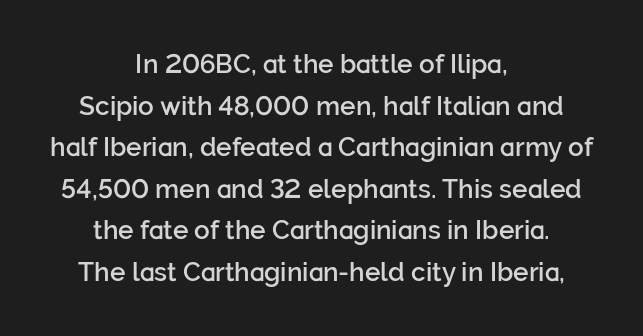
Q: Is the text bold? A: Semi-bold.
Q: Is the text italic (slanted)? A: No, it is upright.
Q: Is the text underlined? A: No.
Q: How is the paragraph aligned? A: Centered.
Q: Is the spacing between letters normal or unusually wide? A: Normal.
Q: Is the spacing between lines tight, normal or loose? A: Normal.
